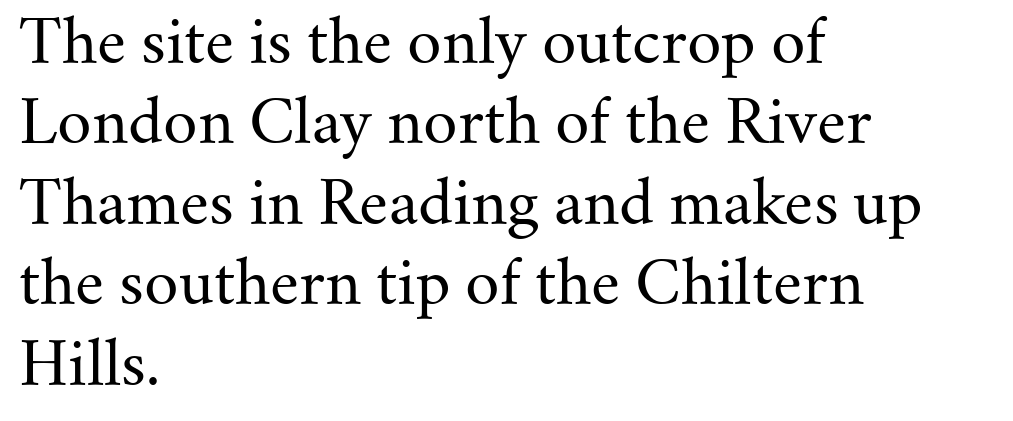
The image shows 60 px regular-weight serif type, upright; set left-aligned, normal line spacing (1.34x), normal letter spacing, not underlined; medium stroke contrast and a small x-height.
